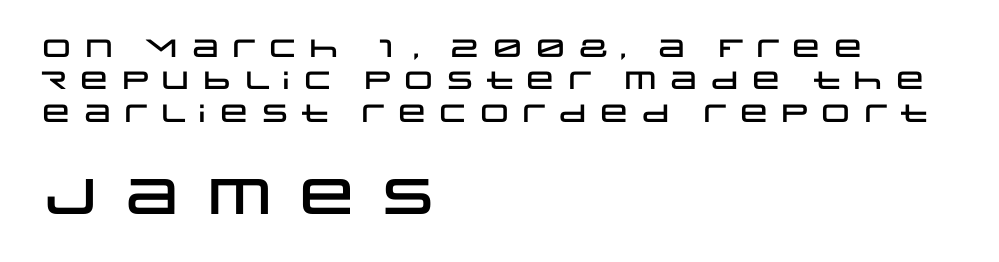
Q: Is the text italic (slanted)? A: No, it is upright.
Q: Is the typeface a serif or a sans-serif typeface? A: Sans-serif.
Q: Is the text underlined? A: No.
Q: How is the paragraph aligned? A: Left-aligned.
Q: Is the spacing between lines tight, normal or loose? A: Normal.
Q: Which block of text is set in a larger size, the first (top) or the second (bottom)? A: The second (bottom) one.
Q: Width (condensed, normal, or wide)? A: Wide.
Q: Stroke contrast? A: Low.
Q: x-height? A: Large.
Q: Monospaced? A: No.
